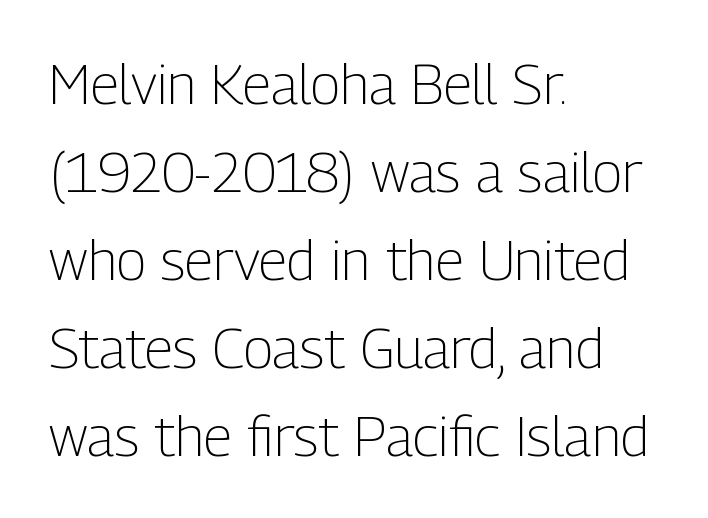
Q: Is the text bold? A: No.
Q: Is the text italic (slanted)? A: No, it is upright.
Q: Is the typeface a serif or a sans-serif typeface? A: Sans-serif.
Q: Is the text underlined? A: No.
Q: How is the paragraph aligned? A: Left-aligned.
Q: Is the spacing between letters normal or unusually wide? A: Normal.
Q: Is the spacing between lines tight, normal or loose? A: Normal.
Q: Width (condensed, normal, or wide)? A: Condensed.
Q: Stroke contrast? A: Low.
Q: x-height? A: Medium.
Q: Monospaced? A: No.
